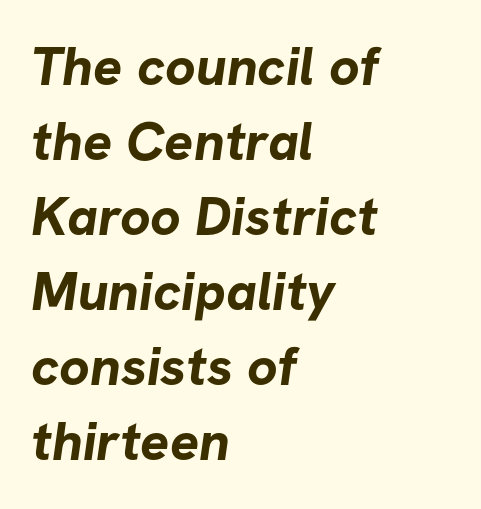
Q: Is the text bold? A: Yes.
Q: Is the typeface a serif or a sans-serif typeface? A: Sans-serif.
Q: Is the text underlined? A: No.
Q: How is the paragraph aligned? A: Left-aligned.
Q: Is the spacing between letters normal or unusually wide? A: Normal.
Q: Is the spacing between lines tight, normal or loose? A: Normal.
Q: Width (condensed, normal, or wide)? A: Normal.
Q: Stroke contrast? A: Low.
Q: x-height? A: Medium.
Q: Monospaced? A: No.
